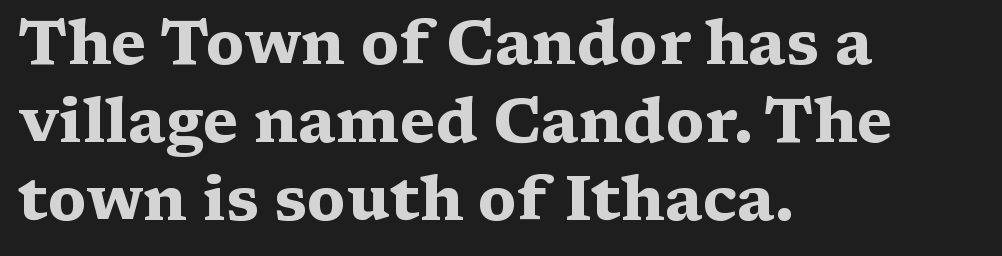
Leftover space on each line is placed entirely after the last word. The type sits square on the baseline with zero lean. Leading: standard. This is serif lettering, the kind often seen in printed books. Do the characters align in a grid? No, the font is proportional. The horizontal fit of the characters is conventional and even.
